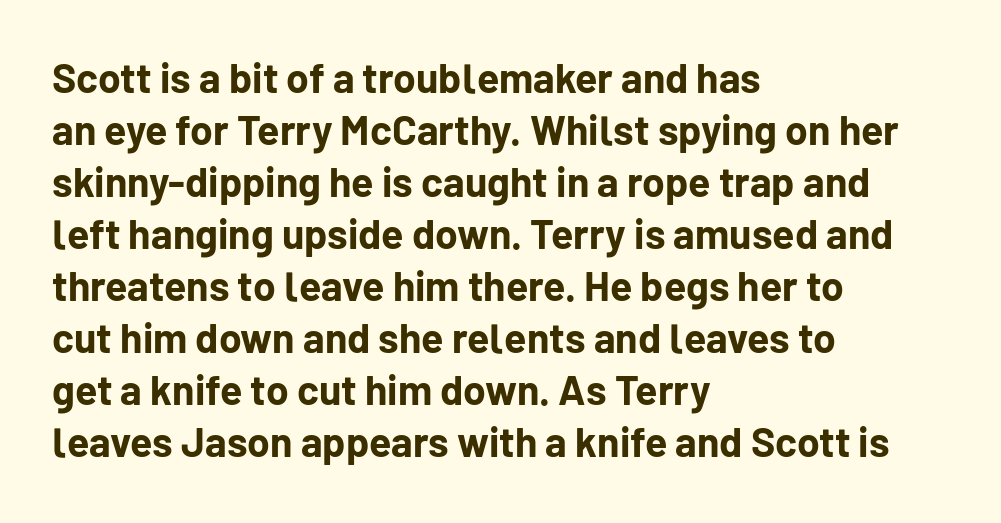
{"serif": "no", "italic": "no", "bold": "yes", "weight": "bold", "width": "normal", "stroke_contrast": "low", "x_height": "medium", "monospaced": "no", "underline": "no", "align": "left", "line_spacing": "normal", "line_spacing_ratio": 1.27, "letter_spacing": "normal", "letter_spacing_em": 0.0, "glyph_px": 41}
